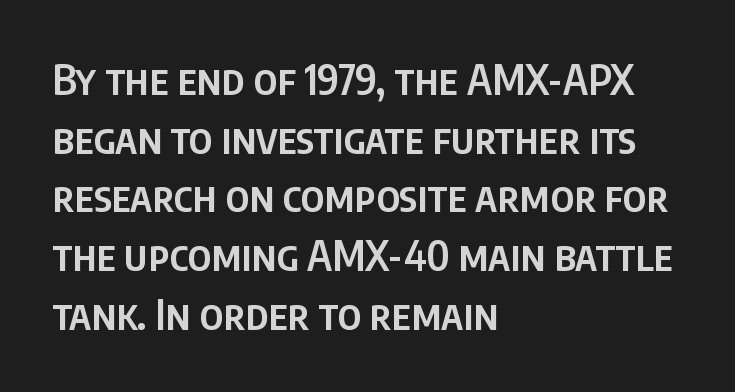
{"serif": "no", "italic": "no", "bold": "semi", "weight": "semibold", "width": "condensed", "stroke_contrast": "low", "x_height": "large", "monospaced": "no", "underline": "no", "align": "left", "line_spacing": "normal", "line_spacing_ratio": 1.43, "letter_spacing": "normal", "letter_spacing_em": 0.0, "glyph_px": 41}
